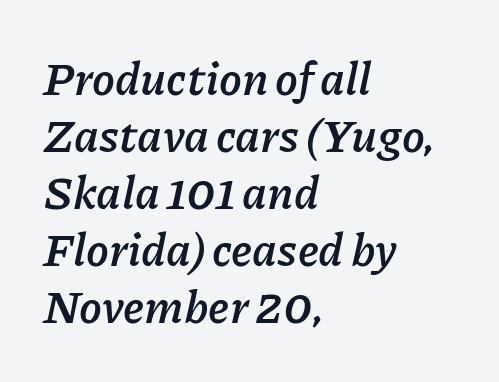
Q: Is the text bold? A: Yes.
Q: Is the text italic (slanted)? A: Yes, it leans right by about 11 degrees.
Q: Is the text underlined? A: No.
Q: How is the paragraph aligned? A: Left-aligned.
Q: Is the spacing between letters normal or unusually wide? A: Normal.
Q: Width (condensed, normal, or wide)? A: Normal.
Q: Stroke contrast? A: Low.
Q: x-height? A: Medium.
Q: Monospaced? A: No.
